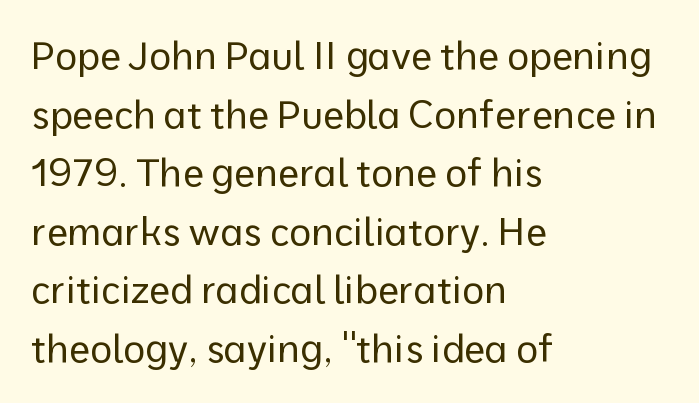
Q: Is the text bold? A: No.
Q: Is the text italic (slanted)? A: No, it is upright.
Q: Is the typeface a serif or a sans-serif typeface? A: Sans-serif.
Q: Is the text underlined? A: No.
Q: How is the paragraph aligned? A: Left-aligned.
Q: Is the spacing between letters normal or unusually wide? A: Normal.
Q: Is the spacing between lines tight, normal or loose? A: Normal.
Q: Width (condensed, normal, or wide)? A: Normal.
Q: Stroke contrast? A: Low.
Q: x-height? A: Medium.
Q: Monospaced? A: No.
